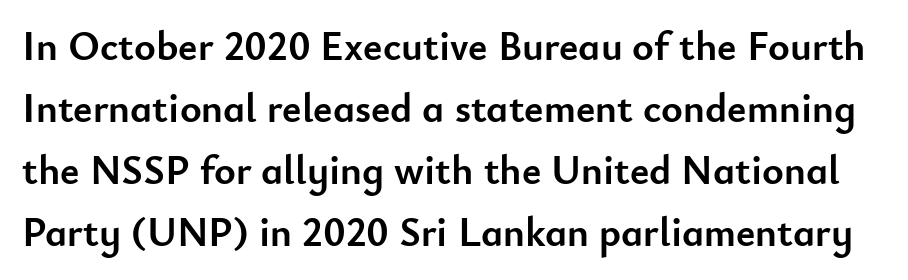
{"serif": "no", "italic": "no", "bold": "yes", "weight": "semibold", "width": "normal", "stroke_contrast": "low", "x_height": "small", "monospaced": "no", "underline": "no", "line_spacing": "normal", "line_spacing_ratio": 1.51, "letter_spacing": "normal", "letter_spacing_em": 0.0, "glyph_px": 41}
